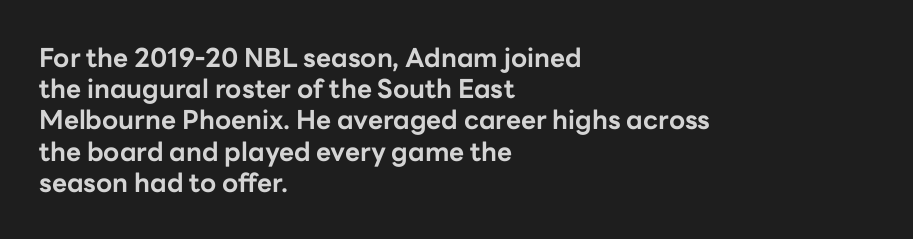
{"italic": "no", "bold": "yes", "underline": "no", "align": "left", "line_spacing_ratio": 1.2, "letter_spacing": "normal", "letter_spacing_em": 0.0, "glyph_px": 26}
